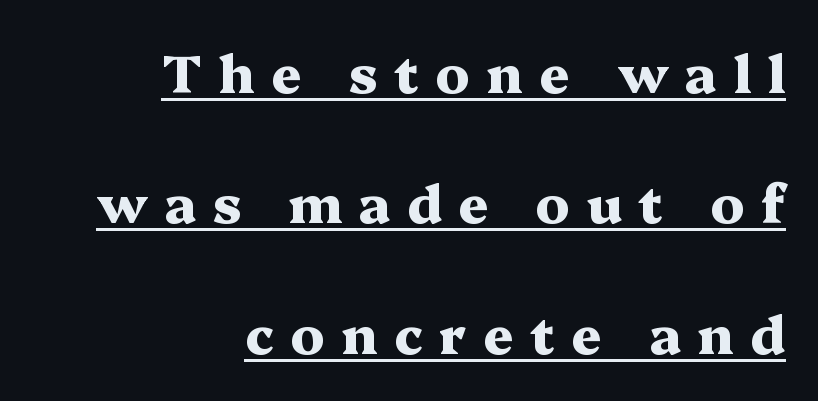
The image shows 53 px heavy, wide serif type, upright; set right-aligned, loose line spacing (2.46x), unusually wide letter spacing (+0.31 em), underlined; medium stroke contrast and a medium x-height.
